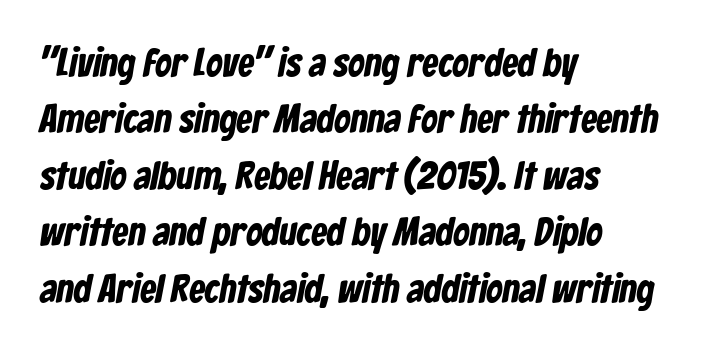
Q: Is the text bold? A: Yes.
Q: Is the typeface a serif or a sans-serif typeface? A: Sans-serif.
Q: Is the text underlined? A: No.
Q: How is the paragraph aligned? A: Left-aligned.
Q: Is the spacing between letters normal or unusually wide? A: Normal.
Q: Is the spacing between lines tight, normal or loose? A: Normal.
Q: Width (condensed, normal, or wide)? A: Condensed.
Q: Stroke contrast? A: Low.
Q: x-height? A: Medium.
Q: Monospaced? A: No.
